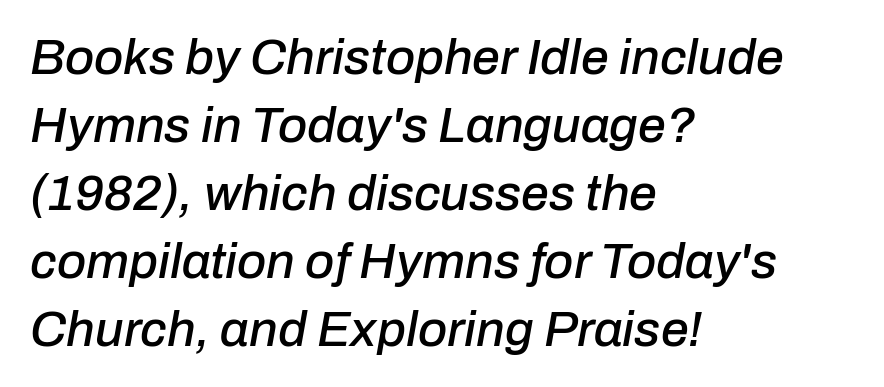
The image shows 50 px text type, italic (leaning right); set left-aligned, normal line spacing (1.36x), normal letter spacing, not underlined; low stroke contrast and a medium x-height.
